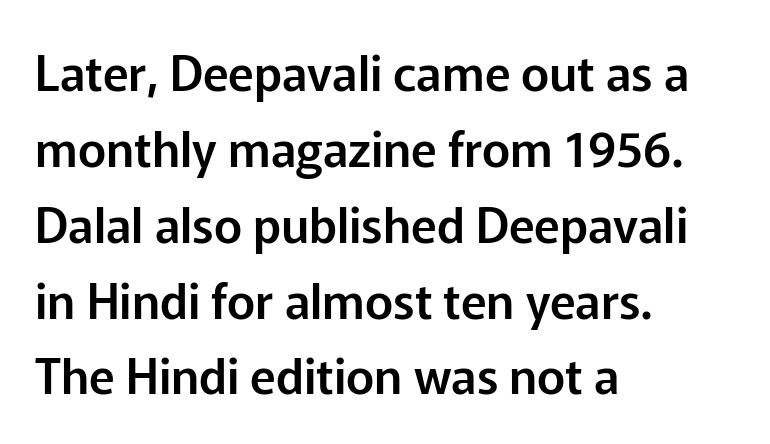
{"serif": "no", "italic": "no", "width": "normal", "stroke_contrast": "low", "x_height": "medium", "monospaced": "no", "underline": "no", "align": "left", "line_spacing": "normal", "line_spacing_ratio": 1.58, "letter_spacing": "normal", "letter_spacing_em": 0.0, "glyph_px": 48}
